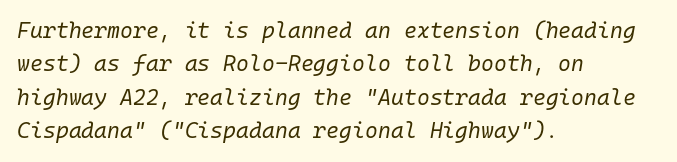
The image shows 22 px text type, italic (leaning right); set left-aligned, normal line spacing (1.52x), normal letter spacing, not underlined.
